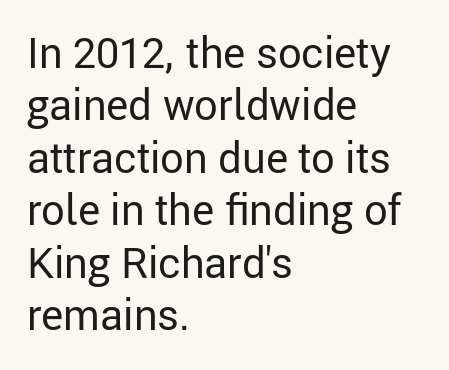
Unmarked baselines from the first word to the last. The face used here is proportionally spaced, like ordinary book or web type. Whoever set this chose a conventional vertical rhythm. Nothing unusual about the tracking: characters are spaced as the font intends. Ordinary non-slanted type is in use. Look at the bottom of the vertical strokes: they stop flat, with no serifs.
